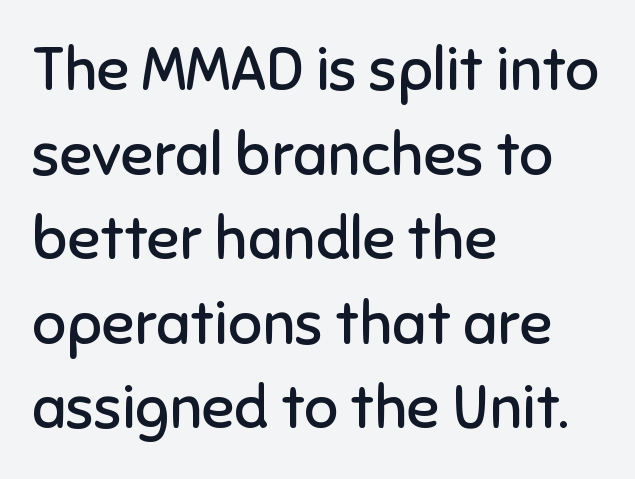
Q: Is the text bold? A: No.
Q: Is the text italic (slanted)? A: No, it is upright.
Q: Is the typeface a serif or a sans-serif typeface? A: Sans-serif.
Q: Is the text underlined? A: No.
Q: How is the paragraph aligned? A: Left-aligned.
Q: Is the spacing between letters normal or unusually wide? A: Normal.
Q: Is the spacing between lines tight, normal or loose? A: Normal.
Q: Width (condensed, normal, or wide)? A: Normal.
Q: Stroke contrast? A: Low.
Q: x-height? A: Medium.
Q: Monospaced? A: No.
